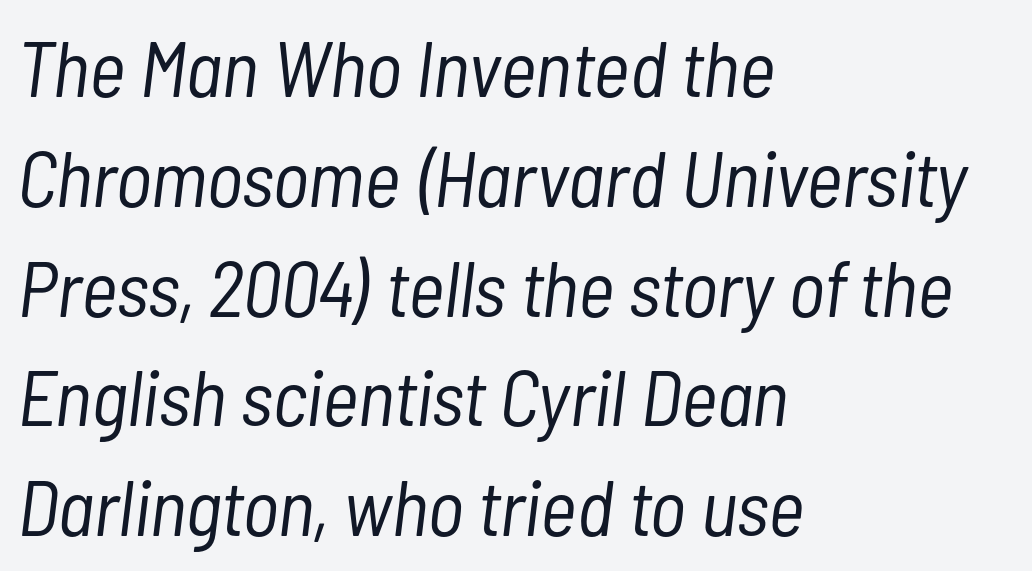
No word sits above an underline. Tracking value appears to be zero — textbook default spacing. Yep, that's italic — everything's leaning. The font sits on the lighter half of the weight spectrum, regular included. Short and long lines alike share a common starting point at left.
